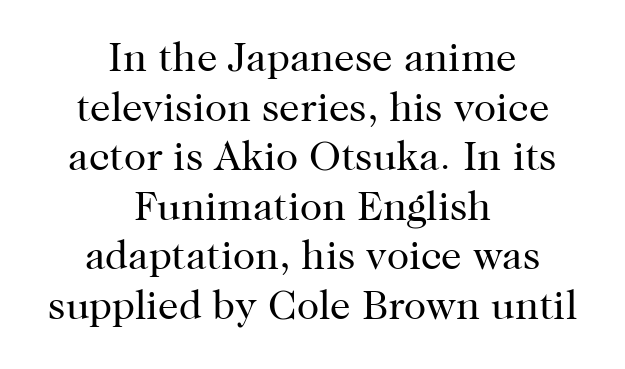
The image shows 41 px regular-weight serif type, upright; set centered, line spacing 1.21x, normal letter spacing, not underlined; high stroke contrast and a medium x-height.
